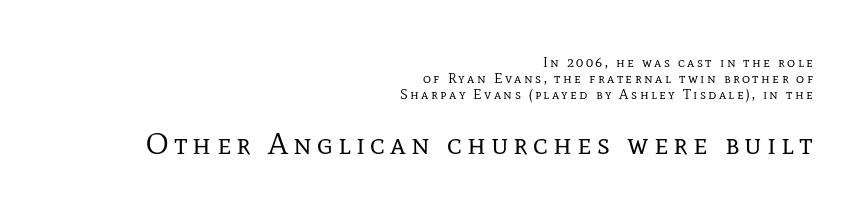
{"serif": "yes", "italic": "no", "bold": "no", "weight": "regular", "width": "normal", "stroke_contrast": "low", "x_height": "medium", "monospaced": "no", "underline": "no", "align": "right", "line_spacing": "tight", "line_spacing_ratio": 1.15, "larger_block": "second", "size_ratio": 2.14, "glyph_px": 30}
